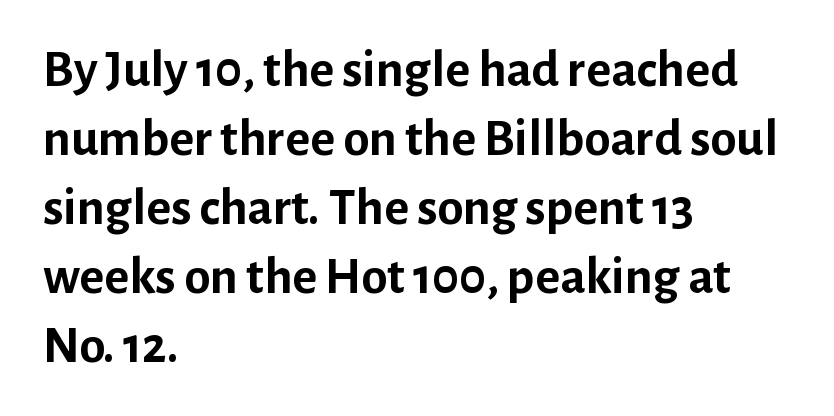
The image shows 53 px semibold sans-serif type, upright; set left-aligned, normal line spacing (1.3x), normal letter spacing, not underlined; low stroke contrast and a medium x-height.
